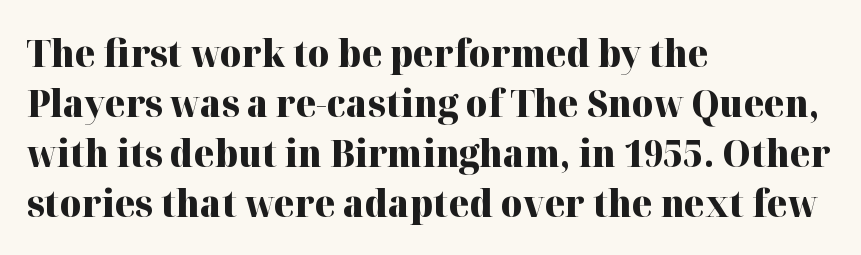
Stroke terminals: seriffed. Looks like regular typesetting: each glyph gets only the width it needs. Notice how thick the strokes are: this is what a full bold looks like. Short and long lines alike share a common starting point at left.
